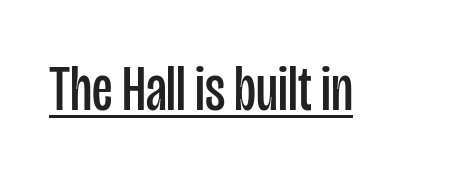
{"serif": "no", "italic": "no", "bold": "no", "weight": "regular", "width": "condensed", "stroke_contrast": "low", "x_height": "large", "monospaced": "no", "underline": "yes", "letter_spacing": "normal", "letter_spacing_em": 0.0, "glyph_px": 65}
